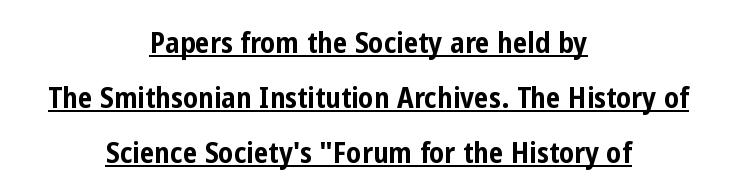
The image shows 29 px bold, condensed sans-serif type, upright; set centered, loose line spacing (1.9x), normal letter spacing, underlined; low stroke contrast and a medium x-height.
